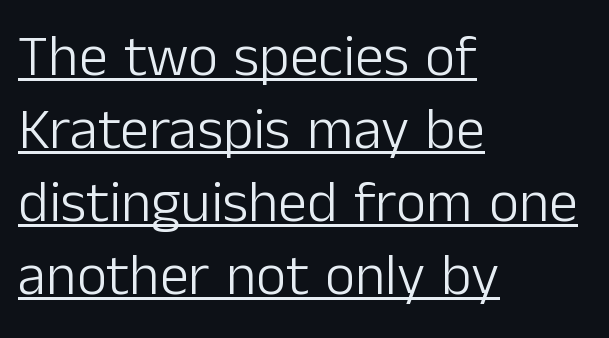
Between one letter and the next there's only the usual sliver of space. This rendering employs a face without finishing strokes, i.e., a sans-serif. These lines were composed using upright roman letters. The rows are spaced the way most documents space them.
